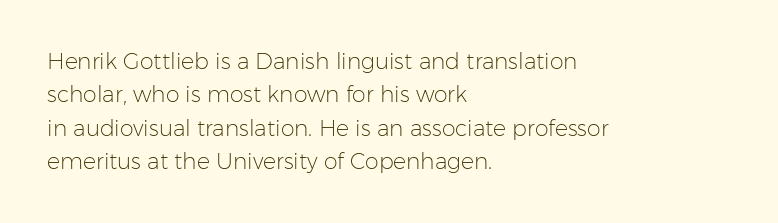
Summary of vertical rhythm: regular, with standard interline spacing. No extra ink here — the face is not bold. Quick note: not italic, upright. Horizontal alignment here is leftward, the default for most running prose.
